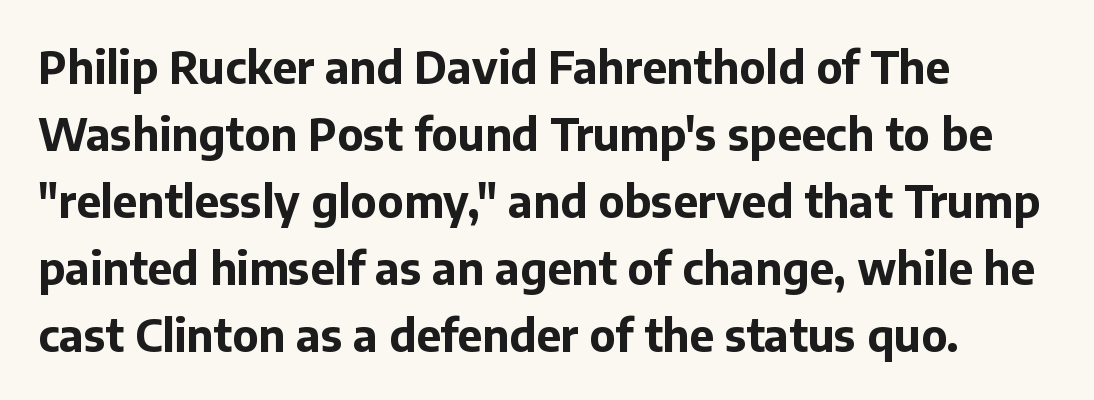
Q: Is the text bold? A: Yes.
Q: Is the text italic (slanted)? A: No, it is upright.
Q: Is the typeface a serif or a sans-serif typeface? A: Sans-serif.
Q: Is the text underlined? A: No.
Q: How is the paragraph aligned? A: Left-aligned.
Q: Is the spacing between letters normal or unusually wide? A: Normal.
Q: Is the spacing between lines tight, normal or loose? A: Normal.
Q: Width (condensed, normal, or wide)? A: Normal.
Q: Stroke contrast? A: Low.
Q: x-height? A: Medium.
Q: Monospaced? A: No.
